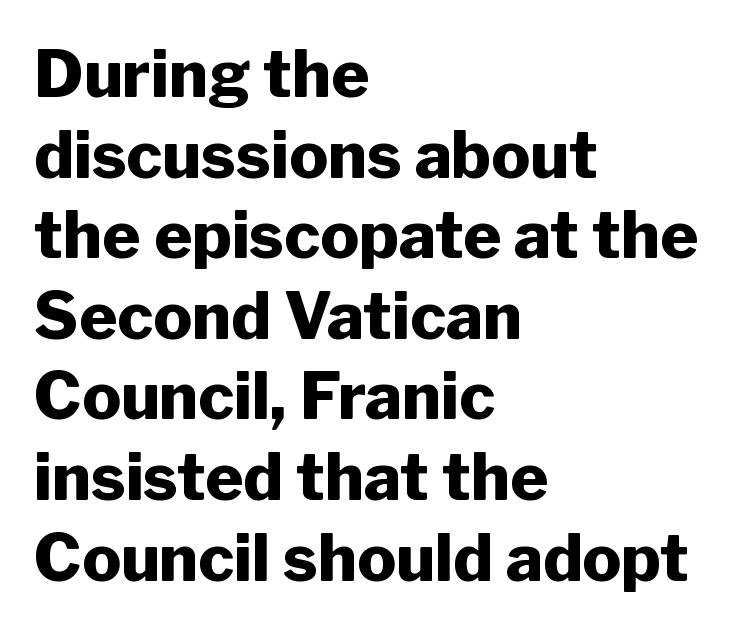
{"serif": "no", "italic": "no", "bold": "yes", "weight": "heavy", "width": "normal", "stroke_contrast": "low", "x_height": "medium", "monospaced": "no", "underline": "no", "align": "left", "line_spacing_ratio": 1.24, "letter_spacing": "normal", "letter_spacing_em": 0.0, "glyph_px": 65}
